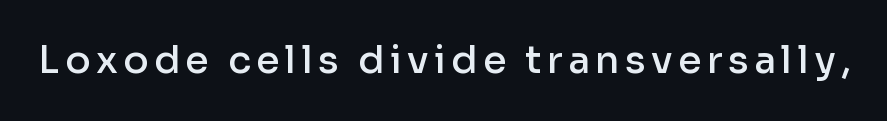
Q: Is the text bold? A: Semi-bold.
Q: Is the text italic (slanted)? A: No, it is upright.
Q: Is the typeface a serif or a sans-serif typeface? A: Sans-serif.
Q: Is the text underlined? A: No.
Q: Width (condensed, normal, or wide)? A: Normal.
Q: Stroke contrast? A: Low.
Q: x-height? A: Medium.
Q: Monospaced? A: No.
